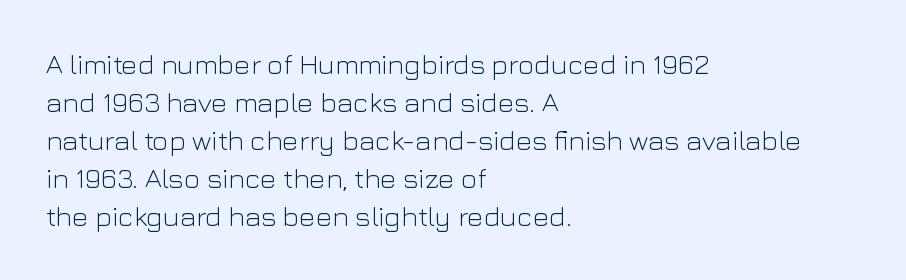
The type family on display is of the sans-serif kind. Stems here are at most as thick as an everyday book face. Which margin do the lines hug? The left one — the right edge is uneven. Looks like regular typesetting: each glyph gets only the width it needs. Reading down the column, the eye jumps a familiar distance to each next line. Observe the ordinary spacing: letters are neighbours, not strangers.
